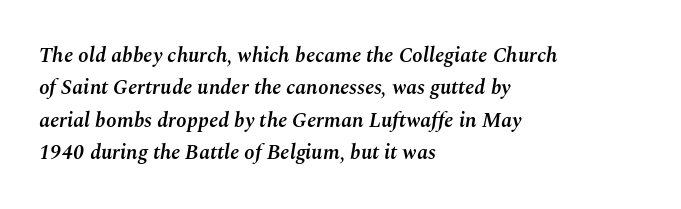
Summary of weight: moderately heavy, a semibold. This rendering leaves character spacing at its baseline value. Is there much room between lines? A standard amount, neither cramped nor airy. Does the lettering tilt? It does — this is italic.
